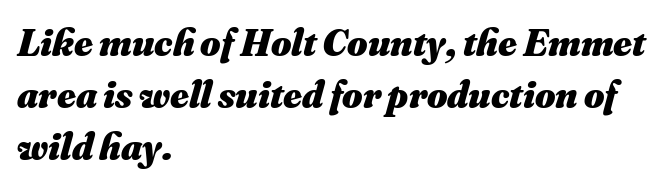
The image shows 39 px heavy type, italic (leaning right); set left-aligned, normal line spacing (1.33x), normal letter spacing, not underlined; medium stroke contrast and a small x-height.
